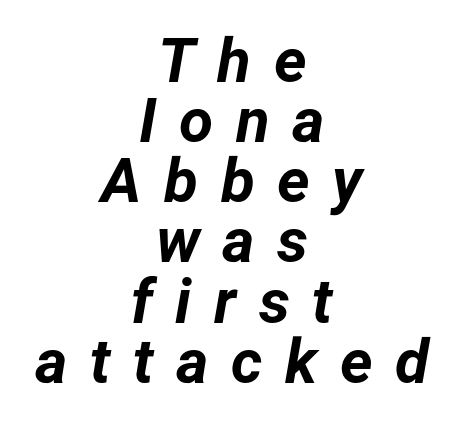
{"italic": "yes", "lean": "right", "slant_degrees": 12, "bold": "yes", "weight": "bold", "width": "normal", "stroke_contrast": "low", "x_height": "medium", "monospaced": "no", "underline": "no", "align": "center", "line_spacing": "tight", "line_spacing_ratio": 0.97, "letter_spacing": "wide", "letter_spacing_em": 0.36, "glyph_px": 62}
